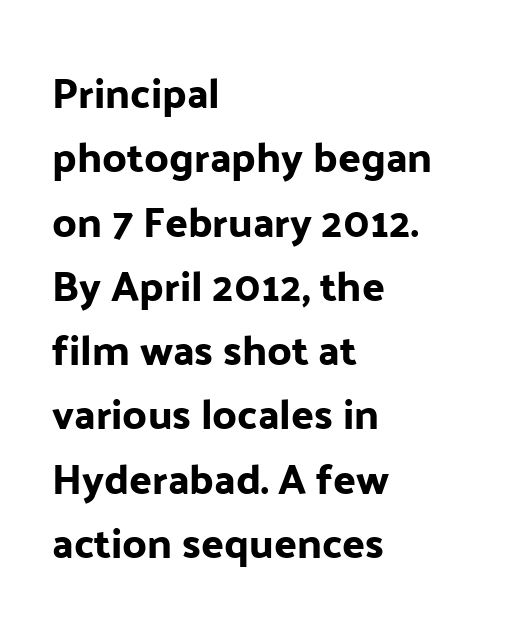
Q: Is the text italic (slanted)? A: No, it is upright.
Q: Is the typeface a serif or a sans-serif typeface? A: Sans-serif.
Q: Is the text underlined? A: No.
Q: How is the paragraph aligned? A: Left-aligned.
Q: Is the spacing between letters normal or unusually wide? A: Normal.
Q: Is the spacing between lines tight, normal or loose? A: Normal.
Q: Width (condensed, normal, or wide)? A: Normal.
Q: Stroke contrast? A: Low.
Q: x-height? A: Medium.
Q: Monospaced? A: No.
